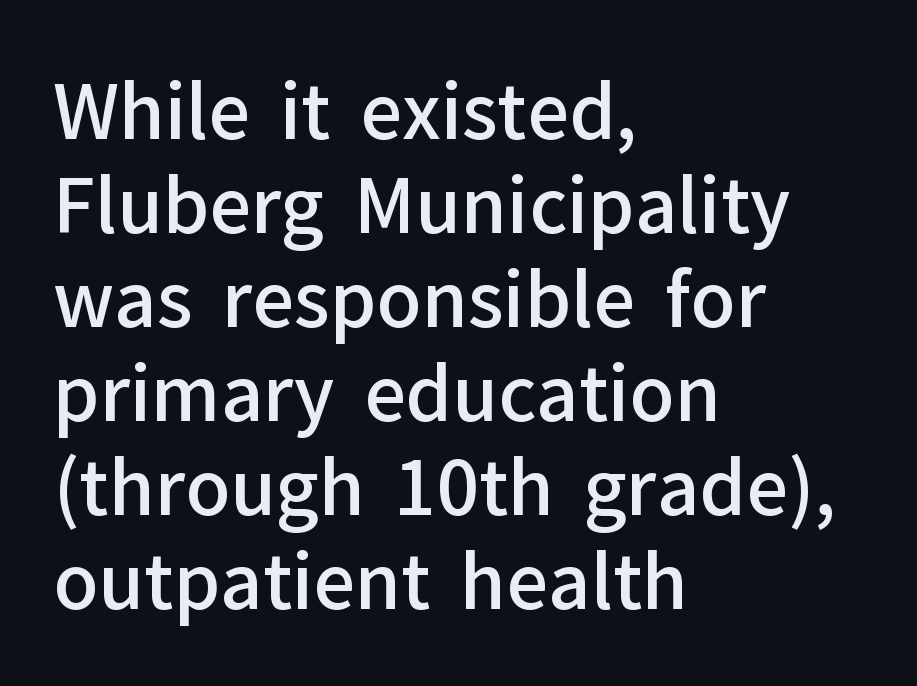
{"serif": "no", "italic": "no", "bold": "semi", "weight": "semibold", "width": "normal", "stroke_contrast": "low", "x_height": "medium", "monospaced": "no", "underline": "no", "align": "left", "line_spacing": "normal", "line_spacing_ratio": 1.27, "letter_spacing": "normal", "letter_spacing_em": 0.0, "glyph_px": 74}
